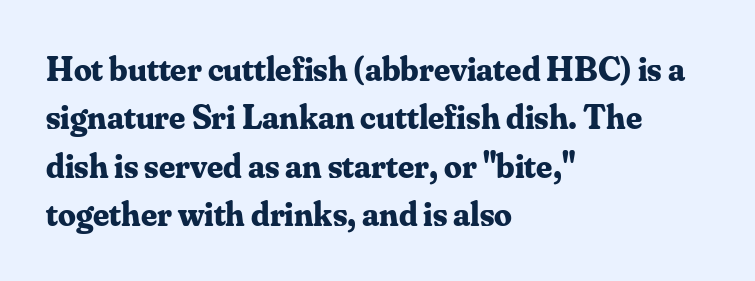
The image shows 35 px bold serif type, upright; set left-aligned, normal line spacing (1.38x), normal letter spacing, not underlined; medium stroke contrast and a small x-height.
